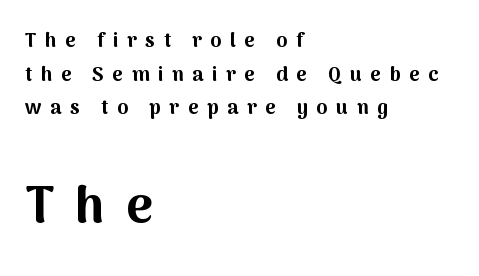
{"serif": "no", "italic": "no", "bold": "yes", "weight": "bold", "width": "normal", "stroke_contrast": "medium", "x_height": "medium", "monospaced": "no", "underline": "no", "align": "left", "line_spacing": "normal", "line_spacing_ratio": 1.68, "letter_spacing": "wide", "letter_spacing_em": 0.43, "larger_block": "second", "size_ratio": 2.55, "glyph_px": 51}
